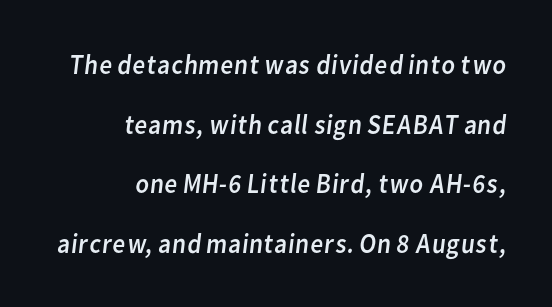
Q: Is the text bold? A: No.
Q: Is the typeface a serif or a sans-serif typeface? A: Sans-serif.
Q: Is the text underlined? A: No.
Q: How is the paragraph aligned? A: Right-aligned.
Q: Is the spacing between letters normal or unusually wide? A: Normal.
Q: Is the spacing between lines tight, normal or loose? A: Loose.
Q: Width (condensed, normal, or wide)? A: Normal.
Q: Stroke contrast? A: Low.
Q: x-height? A: Medium.
Q: Monospaced? A: No.
